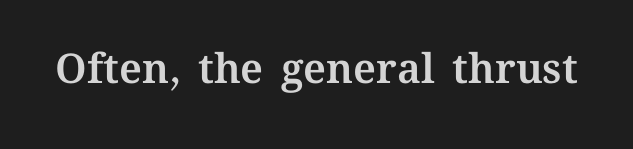
Nobody drew a line under any word here. When letters stand straight like this, we call the style roman or upright. Characters follow at the spacing the type designer built in. Looks like regular typesetting: each glyph gets only the width it needs.
